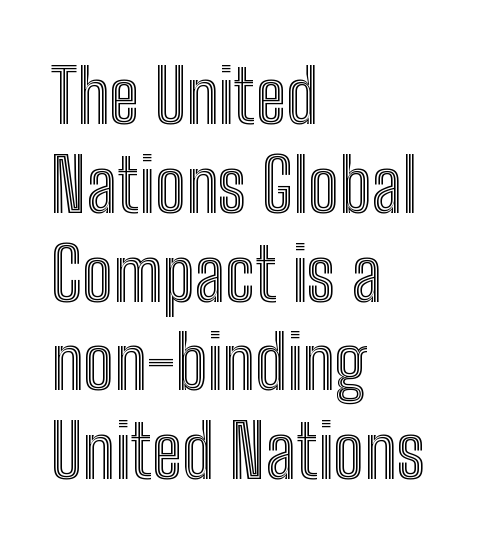
{"italic": "no", "width": "condensed", "x_height": "medium", "monospaced": "no", "underline": "no", "align": "left", "line_spacing_ratio": 1.2, "letter_spacing": "normal", "letter_spacing_em": 0.0, "glyph_px": 74}
